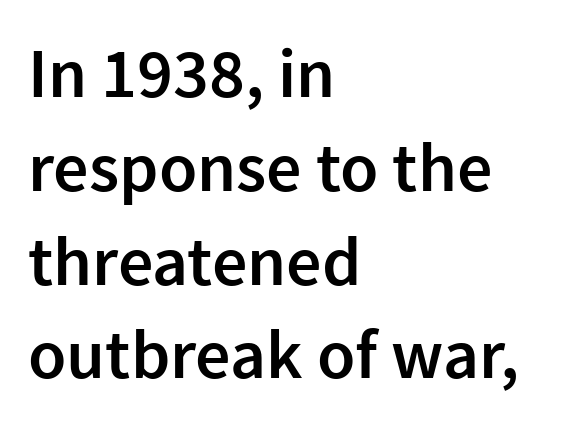
The image shows 70 px semibold sans-serif type, upright; set left-aligned, normal line spacing (1.34x), normal letter spacing, not underlined; low stroke contrast and a medium x-height.
